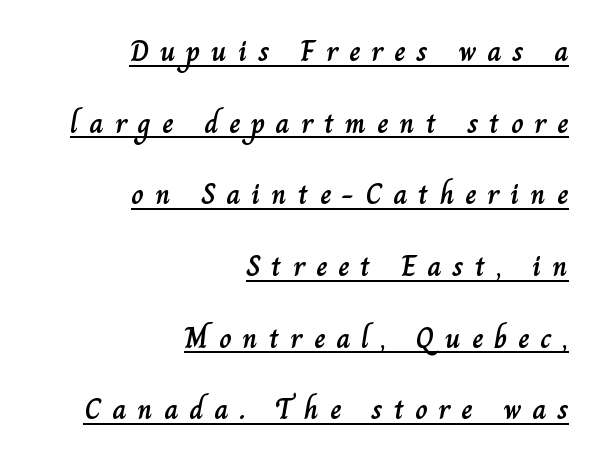
{"width": "normal", "stroke_contrast": "low", "x_height": "small", "monospaced": "no", "underline": "yes", "align": "right", "line_spacing": "loose", "line_spacing_ratio": 2.39, "letter_spacing": "wide", "letter_spacing_em": 0.37, "glyph_px": 30}
